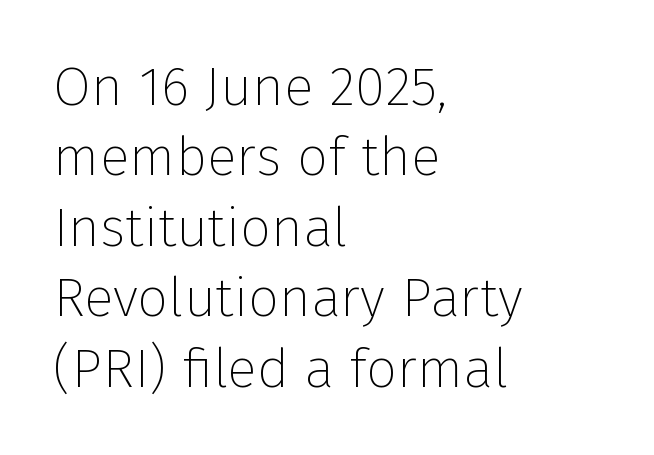
The image shows 55 px thin sans-serif type, upright; set left-aligned, normal line spacing (1.28x), normal letter spacing, not underlined; low stroke contrast and a medium x-height.
